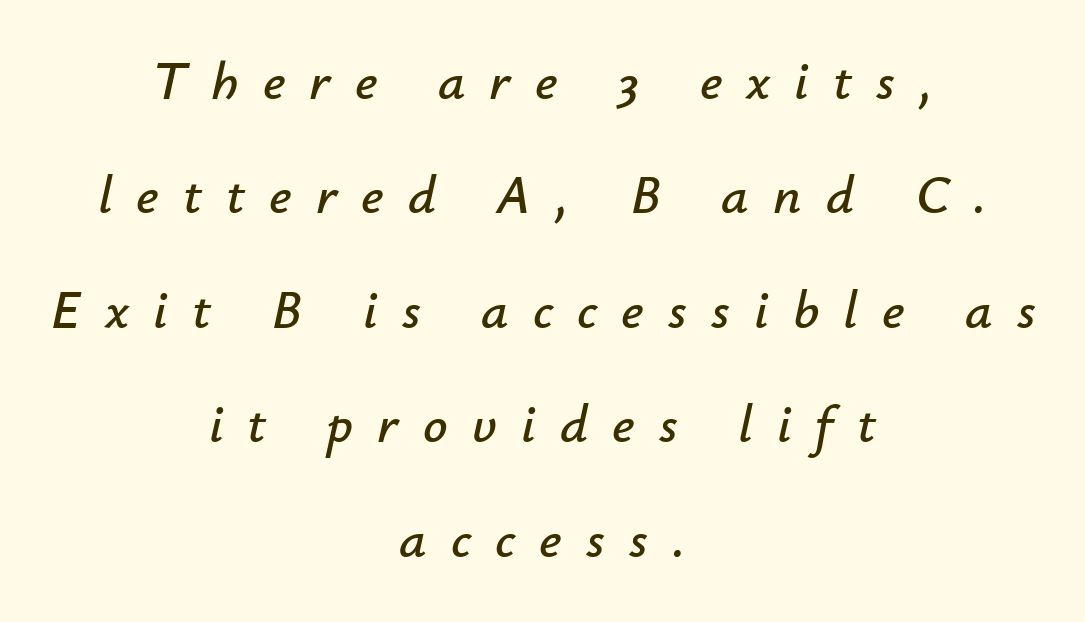
{"italic": "yes", "lean": "right", "slant_degrees": 12, "width": "normal", "stroke_contrast": "low", "x_height": "small", "monospaced": "no", "underline": "no", "align": "center", "line_spacing": "loose", "line_spacing_ratio": 2.12, "letter_spacing": "wide", "letter_spacing_em": 0.45, "glyph_px": 54}
